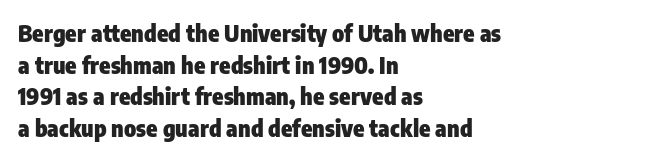
Q: Is the text bold? A: Yes.
Q: Is the text italic (slanted)? A: No, it is upright.
Q: Is the text underlined? A: No.
Q: How is the paragraph aligned? A: Left-aligned.
Q: Is the spacing between letters normal or unusually wide? A: Normal.
Q: Is the spacing between lines tight, normal or loose? A: Normal.
